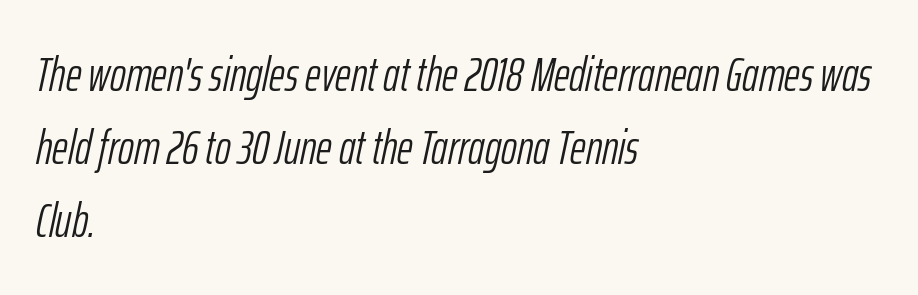
{"italic": "yes", "lean": "right", "slant_degrees": 12, "bold": "no", "weight": "light", "width": "condensed", "stroke_contrast": "low", "x_height": "medium", "monospaced": "no", "underline": "no", "align": "left", "line_spacing": "normal", "line_spacing_ratio": 1.52, "letter_spacing": "normal", "letter_spacing_em": 0.0, "glyph_px": 48}
